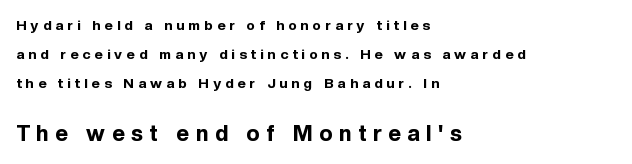
Q: Is the text bold? A: Yes.
Q: Is the text italic (slanted)? A: No, it is upright.
Q: Is the text underlined? A: No.
Q: How is the paragraph aligned? A: Left-aligned.
Q: Is the spacing between letters normal or unusually wide? A: Unusually wide.
Q: Is the spacing between lines tight, normal or loose? A: Loose.
Q: Which block of text is set in a larger size, the first (top) or the second (bottom)? A: The second (bottom) one.
